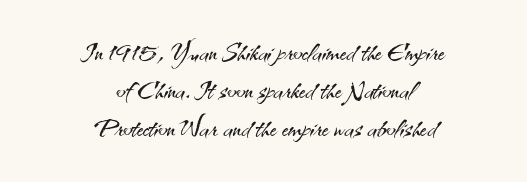
No extra ink here — the face is not bold. Underline: absent. Each letter keeps its own natural width here, so spacing adapts to shape. No extra tracking has been applied to these lines.
